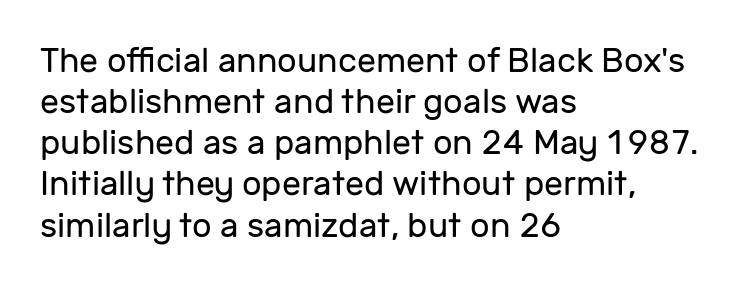
Ink coverage per letter is moderate at most. The paragraph has a hard left edge and a soft right edge. Beneath every word, the page is bare. Nope, no serifs anywhere on these letters. Think of a printed novel: that variable character pitch is what you see here.
